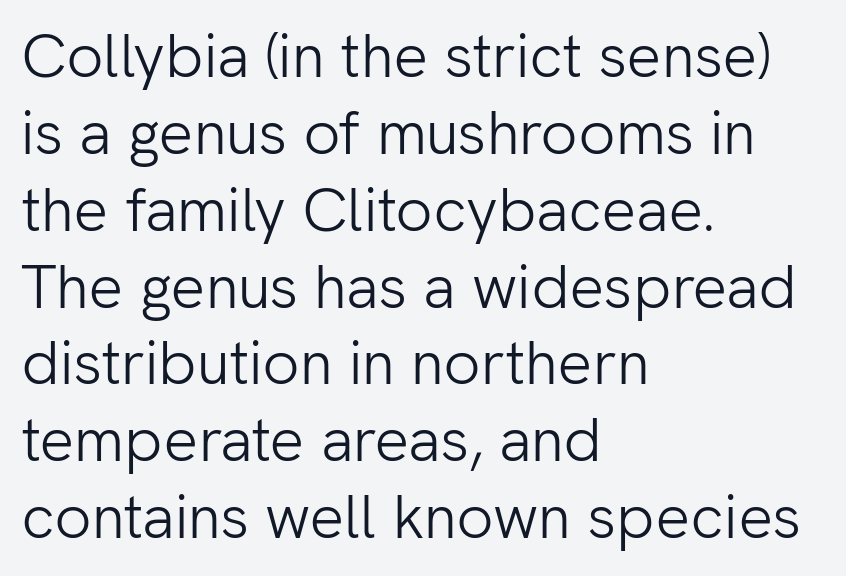
{"serif": "no", "italic": "no", "bold": "no", "weight": "light", "width": "normal", "stroke_contrast": "low", "x_height": "medium", "monospaced": "no", "underline": "no", "align": "left", "line_spacing": "normal", "line_spacing_ratio": 1.26, "letter_spacing": "normal", "letter_spacing_em": 0.0, "glyph_px": 61}
